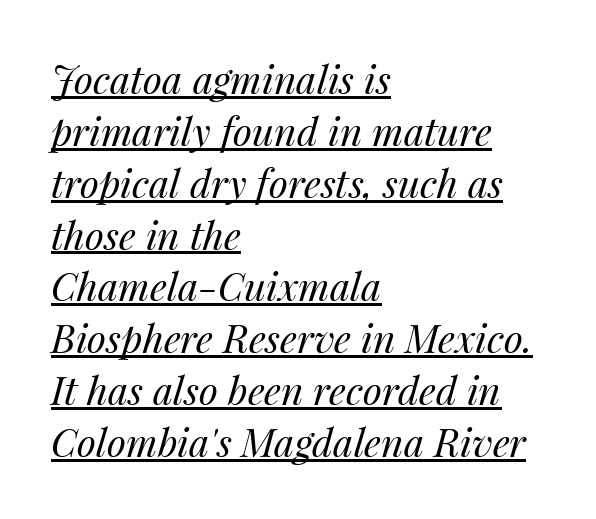
Q: Is the text bold? A: No.
Q: Is the text italic (slanted)? A: Yes, it leans right by about 14 degrees.
Q: Is the text underlined? A: Yes.
Q: How is the paragraph aligned? A: Left-aligned.
Q: Is the spacing between letters normal or unusually wide? A: Normal.
Q: Is the spacing between lines tight, normal or loose? A: Normal.
Q: Width (condensed, normal, or wide)? A: Normal.
Q: Stroke contrast? A: Medium.
Q: x-height? A: Medium.
Q: Monospaced? A: No.
